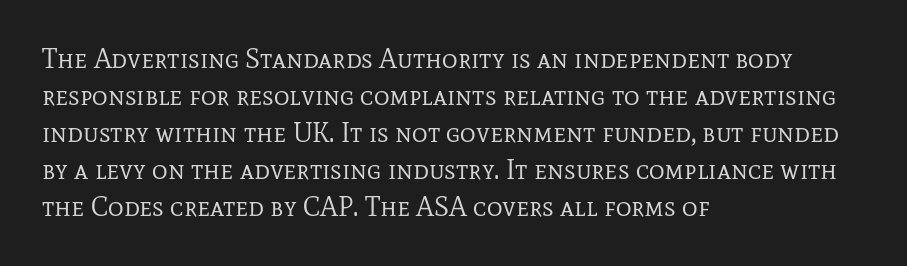
The image shows 27 px text type, upright; set left-aligned, normal line spacing (1.37x), normal letter spacing, not underlined.
